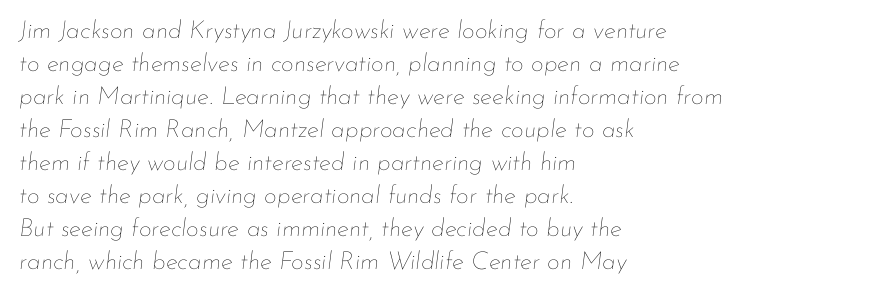
The image shows 25 px text type, italic (leaning right); set left-aligned, normal line spacing (1.32x), normal letter spacing, not underlined.
